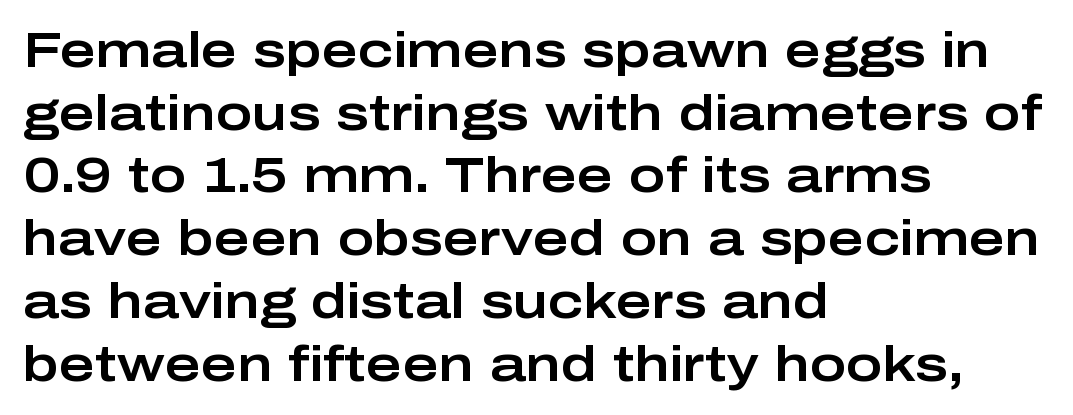
Q: Is the text italic (slanted)? A: No, it is upright.
Q: Is the typeface a serif or a sans-serif typeface? A: Sans-serif.
Q: Is the text underlined? A: No.
Q: How is the paragraph aligned? A: Left-aligned.
Q: Is the spacing between letters normal or unusually wide? A: Normal.
Q: Is the spacing between lines tight, normal or loose? A: Normal.
Q: Width (condensed, normal, or wide)? A: Wide.
Q: Stroke contrast? A: Low.
Q: x-height? A: Medium.
Q: Monospaced? A: No.
